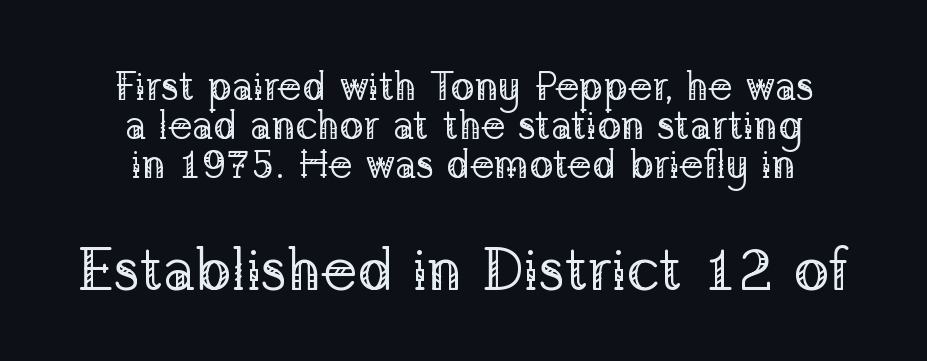
{"serif": "yes", "italic": "no", "bold": "no", "weight": "regular", "width": "normal", "stroke_contrast": "low", "x_height": "medium", "monospaced": "no", "underline": "no", "align": "center", "line_spacing": "tight", "line_spacing_ratio": 0.98, "letter_spacing": "normal", "letter_spacing_em": 0.0, "larger_block": "second", "size_ratio": 1.5, "glyph_px": 60}
